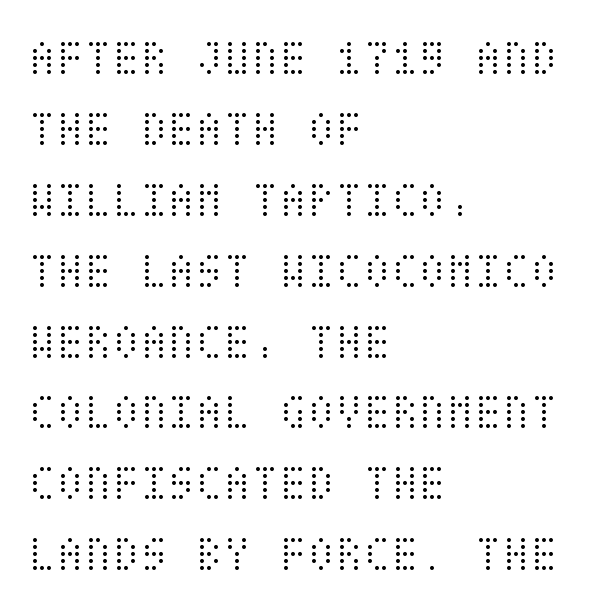
{"italic": "no", "bold": "no", "weight": "light", "width": "condensed", "stroke_contrast": "medium", "x_height": "large", "underline": "no", "align": "left", "line_spacing": "normal", "line_spacing_ratio": 1.39, "letter_spacing": "normal", "letter_spacing_em": 0.0, "glyph_px": 51}
